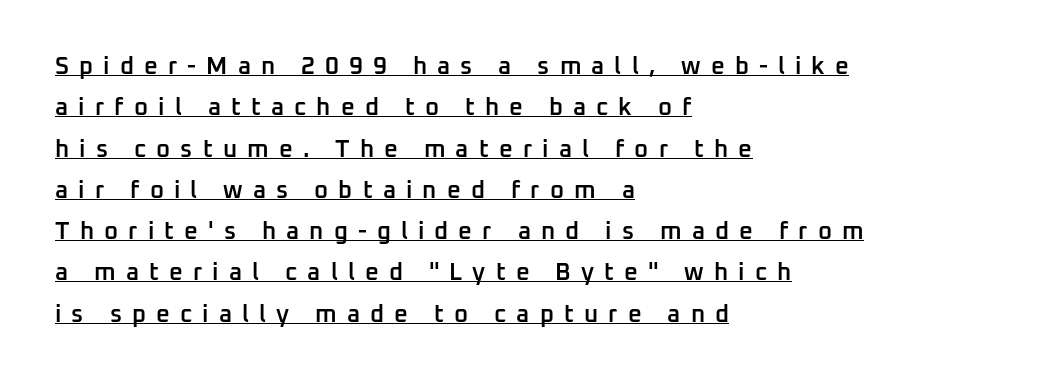
Q: Is the text bold? A: Semi-bold.
Q: Is the text italic (slanted)? A: No, it is upright.
Q: Is the text underlined? A: Yes.
Q: How is the paragraph aligned? A: Left-aligned.
Q: Is the spacing between letters normal or unusually wide? A: Unusually wide.
